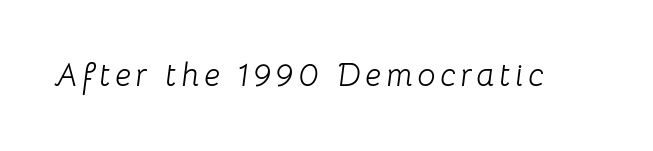
Observe the lean: these are italic letterforms. Character widths vary here, with narrow letters taking less room than wide ones. The zone under the glyphs is completely vacant. The strokes carry an ordinary text weight at most.
